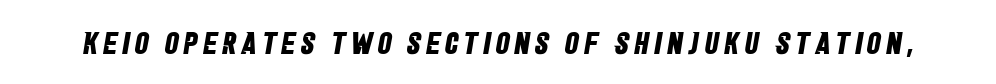
A typesetter would call this proportional, since set widths differ per character. These words are printed bold, with thick strokes throughout. The typeface chosen for these lines omits serifs. Rule under the text: the space is simply empty.
